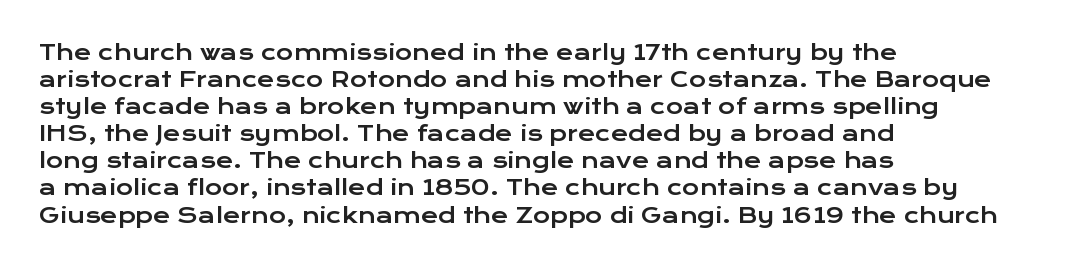
The letters stand straight up with perfectly vertical stems. Tracking here is standard; glyphs follow each other at the usual distance. Whoever set this chose a conventional vertical rhythm. The paragraph has a hard left edge and a soft right edge. Has an underline been added? It has not.
